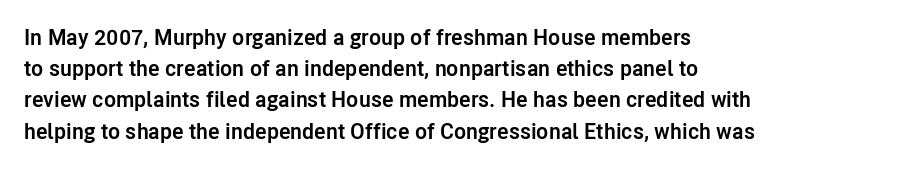
The image shows 22 px bold type, upright; set left-aligned, normal line spacing (1.42x), normal letter spacing, not underlined.
